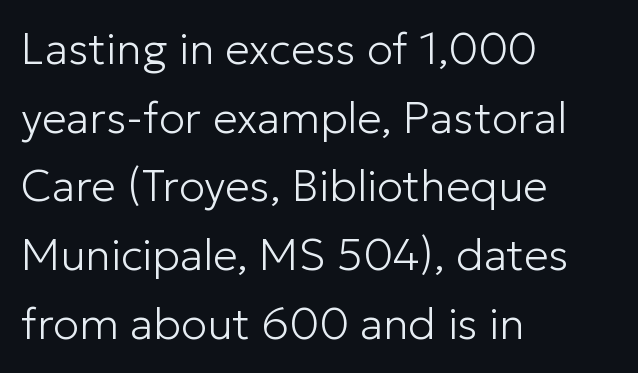
{"serif": "no", "italic": "no", "bold": "no", "weight": "light", "width": "normal", "stroke_contrast": "low", "x_height": "medium", "monospaced": "no", "underline": "no", "align": "left", "line_spacing": "normal", "line_spacing_ratio": 1.56, "letter_spacing": "normal", "letter_spacing_em": 0.0, "glyph_px": 44}
